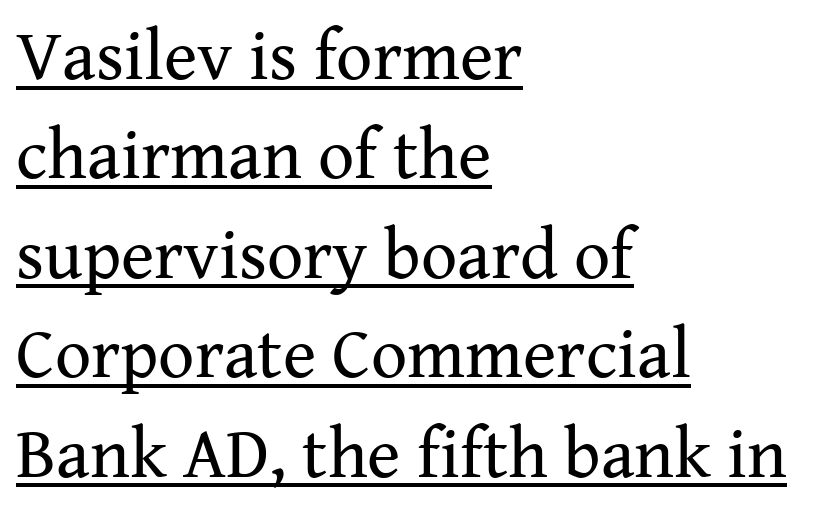
The image shows 71 px regular-weight serif type, upright; set left-aligned, normal line spacing (1.4x), normal letter spacing, underlined; medium stroke contrast and a medium x-height.
